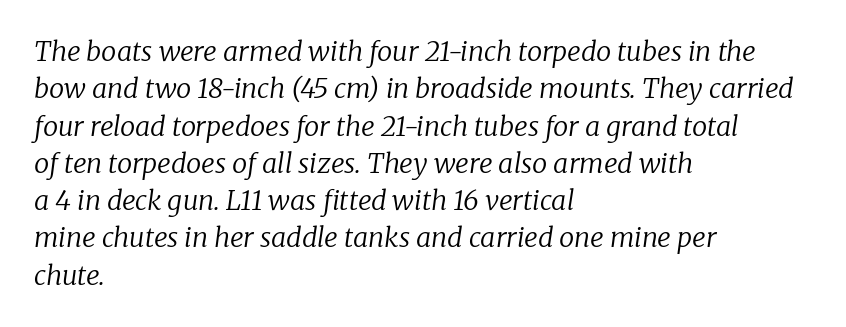
Q: Is the text bold? A: No.
Q: Is the text italic (slanted)? A: Yes, it leans right by about 8 degrees.
Q: Is the text underlined? A: No.
Q: How is the paragraph aligned? A: Left-aligned.
Q: Is the spacing between letters normal or unusually wide? A: Normal.
Q: Is the spacing between lines tight, normal or loose? A: Normal.
